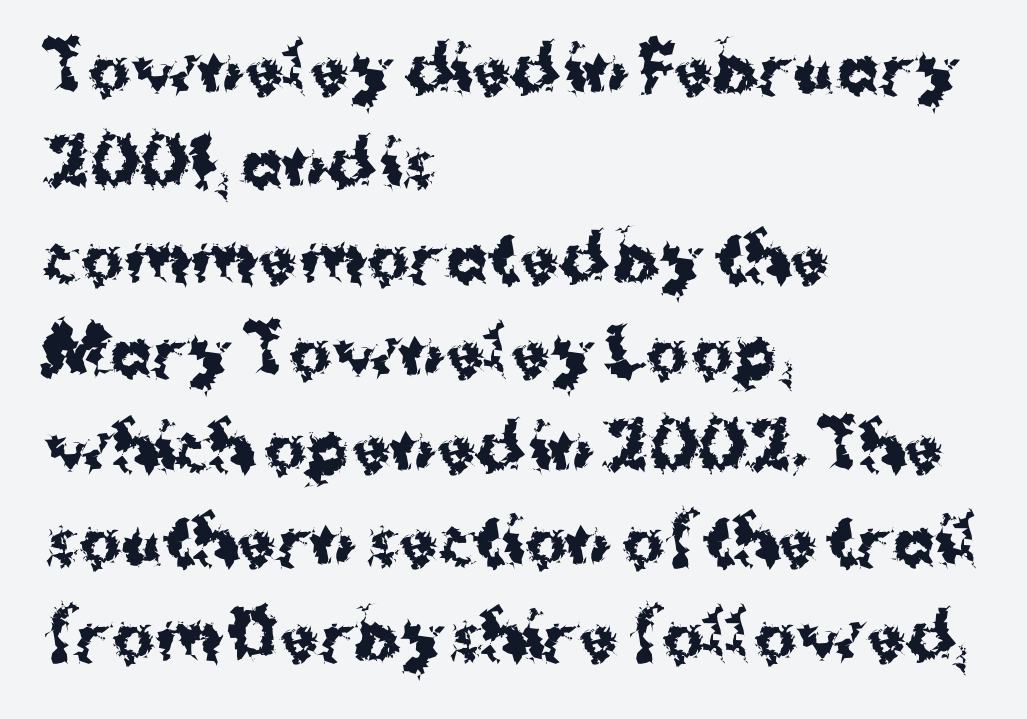
The image shows 63 px bold sans-serif type, upright; set left-aligned, normal line spacing (1.5x), normal letter spacing, not underlined; medium stroke contrast and a medium x-height.
